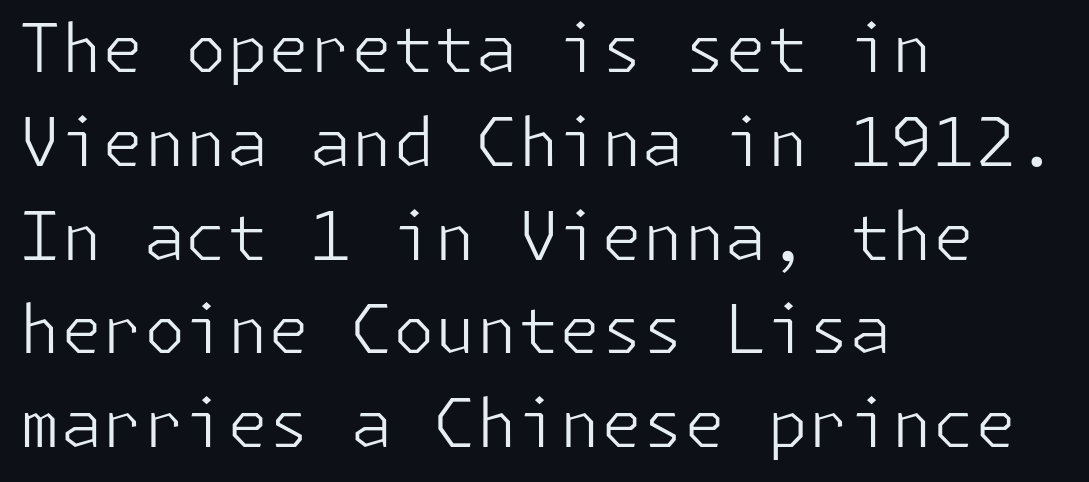
The leading is moderate, giving the passage an even texture. Is the type heavy? It reads as light-to-regular instead. In terms of letterspacing, this is plain default setting. Underlining? Definitely not there. Visually the block forms a straight wall on the left and a jagged coastline on the right.
